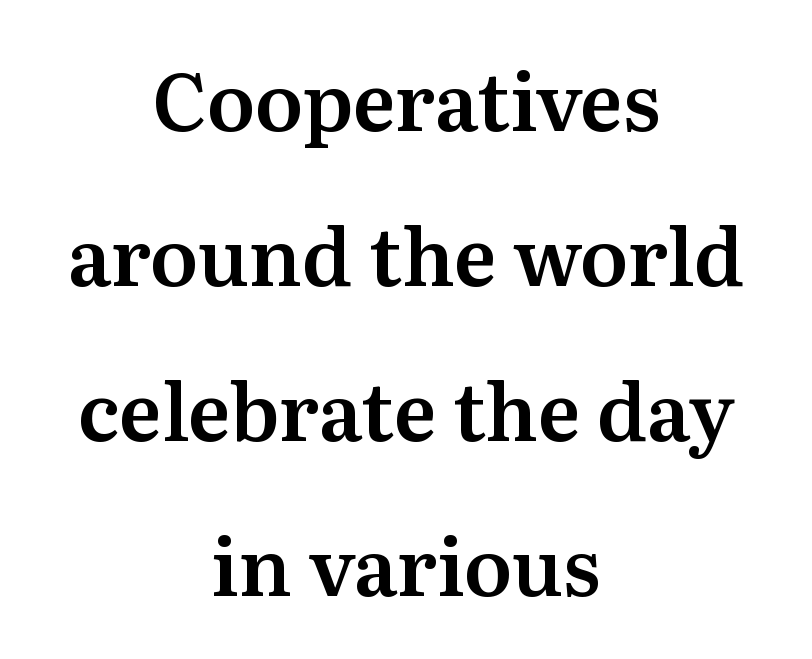
Airy leading. Letterform terminals end in serifs throughout the passage. If you drew a line through each stem, it would be perfectly vertical. Both edges are ragged and mirror each other, which tells us the setting is centered.
